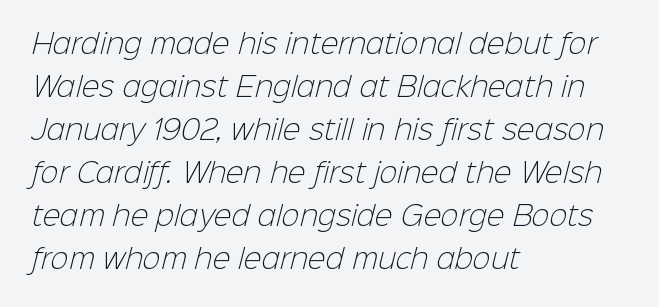
The strokes carry an ordinary text weight at most. Lines of text with bare space underneath. Summary of vertical rhythm: regular, with standard interline spacing. The setting favours the left margin, as ordinary paragraphs usually do. The gaps between neighbouring characters are ordinary and unremarkable.
